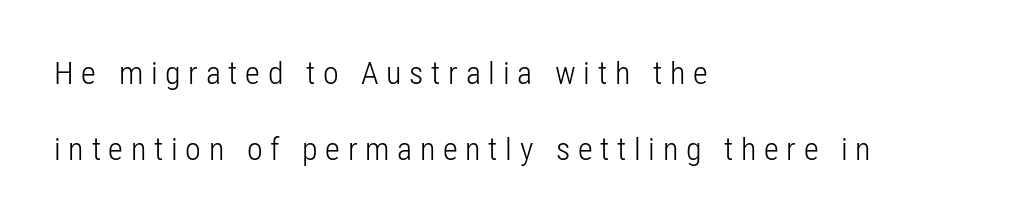
The image shows 32 px light, condensed sans-serif type, upright; set left-aligned, loose line spacing (2.36x), unusually wide letter spacing (+0.24 em), not underlined; low stroke contrast and a medium x-height.
